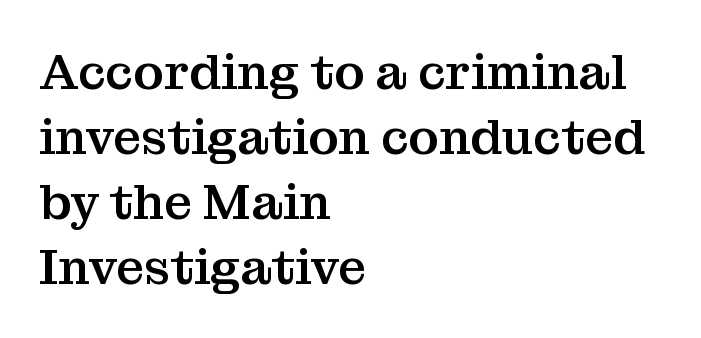
Q: Is the text italic (slanted)? A: No, it is upright.
Q: Is the typeface a serif or a sans-serif typeface? A: Serif.
Q: Is the text underlined? A: No.
Q: How is the paragraph aligned? A: Left-aligned.
Q: Is the spacing between letters normal or unusually wide? A: Normal.
Q: Is the spacing between lines tight, normal or loose? A: Normal.
Q: Width (condensed, normal, or wide)? A: Normal.
Q: Stroke contrast? A: Medium.
Q: x-height? A: Medium.
Q: Monospaced? A: No.
